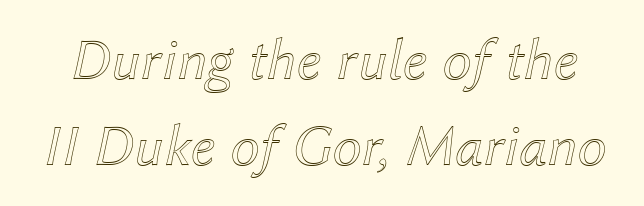
This sample has the flowing, uneven cadence of proportional lettering. Evenly set lines give the paragraph a standard silhouette. This sample uses plain, unmodified letter spacing. Type without underlining.
